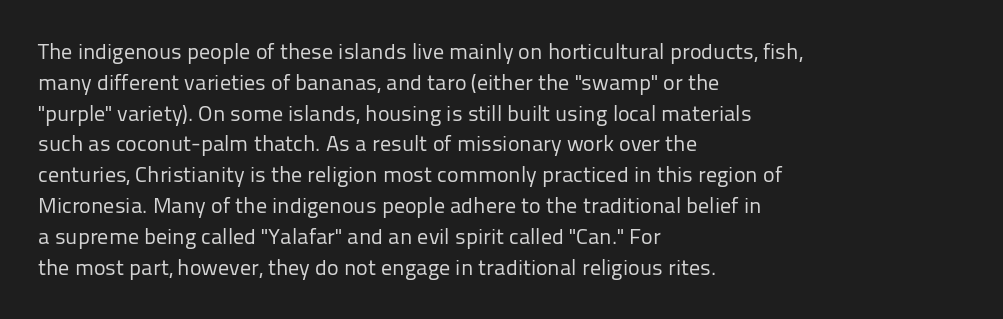
Summary of vertical rhythm: regular, with standard interline spacing. Short note: letters normally spaced. The font's upright variant was chosen for this text. Casual observation: everything's shoved over to the left.
